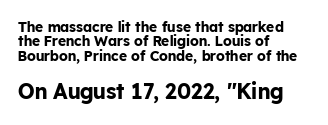
The area under the type is left untouched. Italic: no, the glyphs are upright roman. Visually, the bottom section dominates because its glyphs are scaled up. Rows of type sit shoulder to shoulder in the vertical direction.
